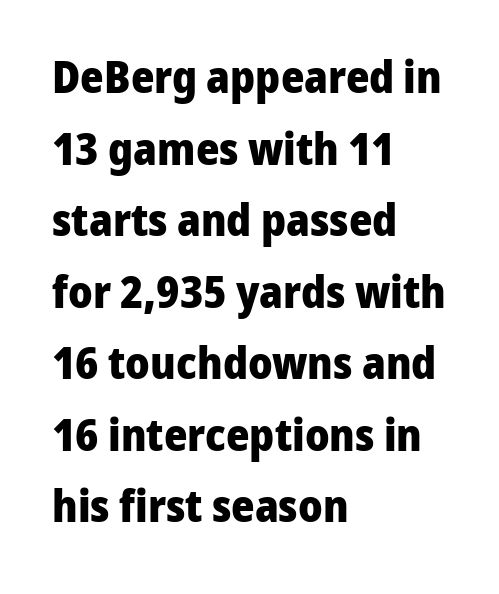
{"serif": "no", "italic": "no", "bold": "yes", "weight": "heavy", "width": "normal", "stroke_contrast": "low", "x_height": "medium", "monospaced": "no", "underline": "no", "align": "left", "line_spacing": "normal", "line_spacing_ratio": 1.59, "letter_spacing": "normal", "letter_spacing_em": 0.0, "glyph_px": 45}
